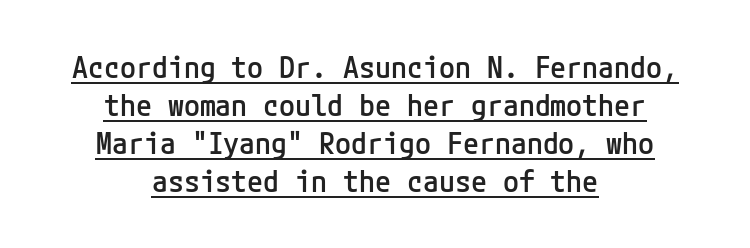
{"serif": "no", "italic": "no", "bold": "semi", "weight": "semibold", "width": "normal", "stroke_contrast": "low", "x_height": "medium", "underline": "yes", "align": "center", "line_spacing": "normal", "line_spacing_ratio": 1.31, "letter_spacing": "normal", "letter_spacing_em": 0.0, "glyph_px": 29}
